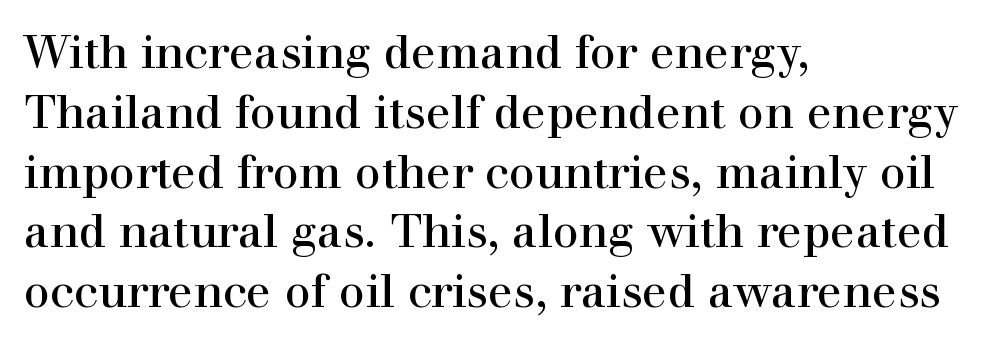
{"serif": "yes", "italic": "no", "bold": "no", "weight": "regular", "width": "normal", "stroke_contrast": "high", "x_height": "medium", "monospaced": "no", "underline": "no", "align": "left", "line_spacing": "normal", "line_spacing_ratio": 1.3, "letter_spacing": "normal", "letter_spacing_em": 0.0, "glyph_px": 46}
